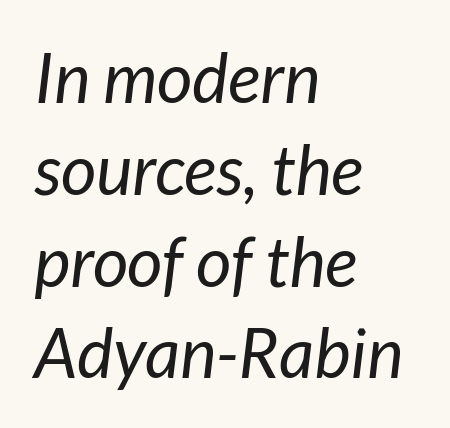
The image shows 69 px regular-weight type, italic (leaning right); set left-aligned, normal line spacing (1.33x), normal letter spacing, not underlined; low stroke contrast and a medium x-height.
